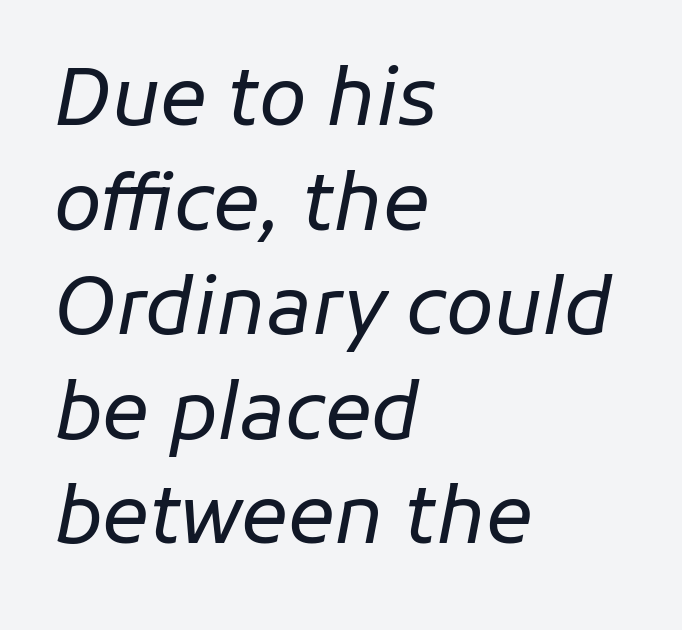
{"italic": "yes", "lean": "right", "slant_degrees": 11, "bold": "no", "weight": "regular", "width": "normal", "stroke_contrast": "low", "x_height": "medium", "monospaced": "no", "underline": "no", "align": "left", "line_spacing": "normal", "line_spacing_ratio": 1.34, "letter_spacing": "normal", "letter_spacing_em": 0.0, "glyph_px": 78}
